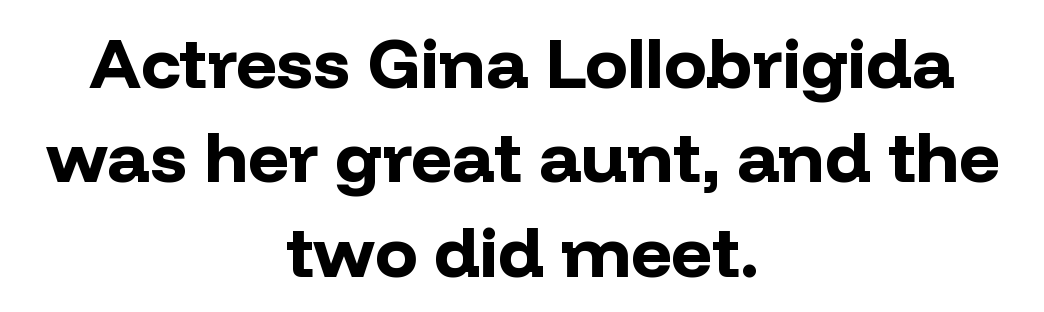
Q: Is the text bold? A: Yes.
Q: Is the text italic (slanted)? A: No, it is upright.
Q: Is the typeface a serif or a sans-serif typeface? A: Sans-serif.
Q: Is the text underlined? A: No.
Q: How is the paragraph aligned? A: Centered.
Q: Is the spacing between letters normal or unusually wide? A: Normal.
Q: Is the spacing between lines tight, normal or loose? A: Normal.
Q: Width (condensed, normal, or wide)? A: Normal.
Q: Stroke contrast? A: Low.
Q: x-height? A: Medium.
Q: Monospaced? A: No.
